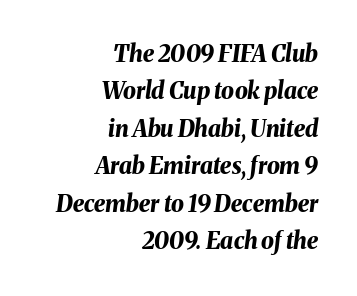
Q: Is the text bold? A: Yes.
Q: Is the text italic (slanted)? A: Yes, it leans right by about 8 degrees.
Q: Is the text underlined? A: No.
Q: How is the paragraph aligned? A: Right-aligned.
Q: Is the spacing between letters normal or unusually wide? A: Normal.
Q: Is the spacing between lines tight, normal or loose? A: Normal.
